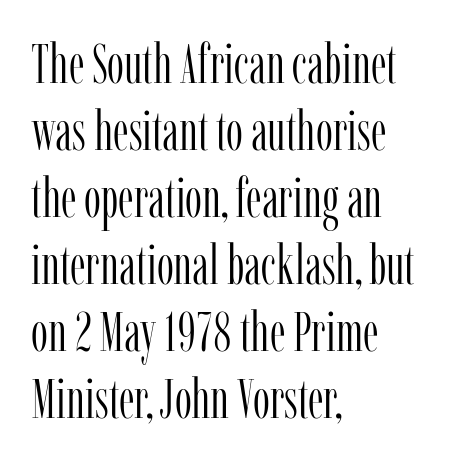
Each line starts at the same left margin while the right side varies. Caption: standard tracking, unaltered. Stems and bowls with no extra thickness — not bold. The face used here is proportionally spaced, like ordinary book or web type.
